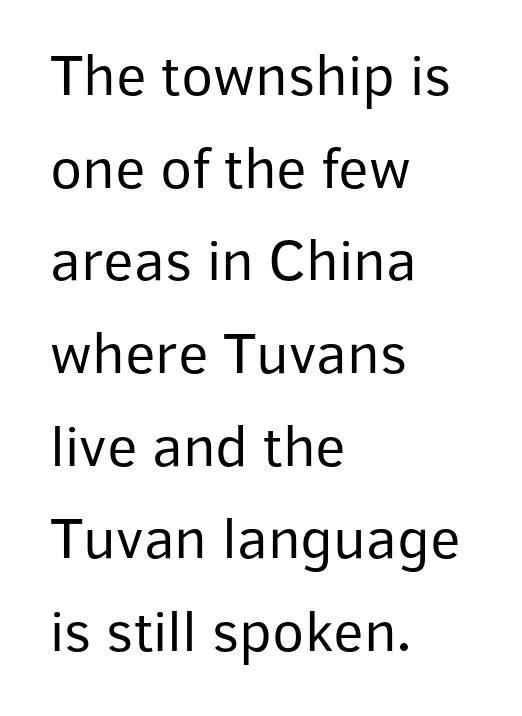
Rule under the text: the space is simply empty. The letterforms sit shoulder to shoulder at normal distance. Do the characters align in a grid? No, the font is proportional. Unlike a traditional serif, this face leaves its strokes unadorned.
